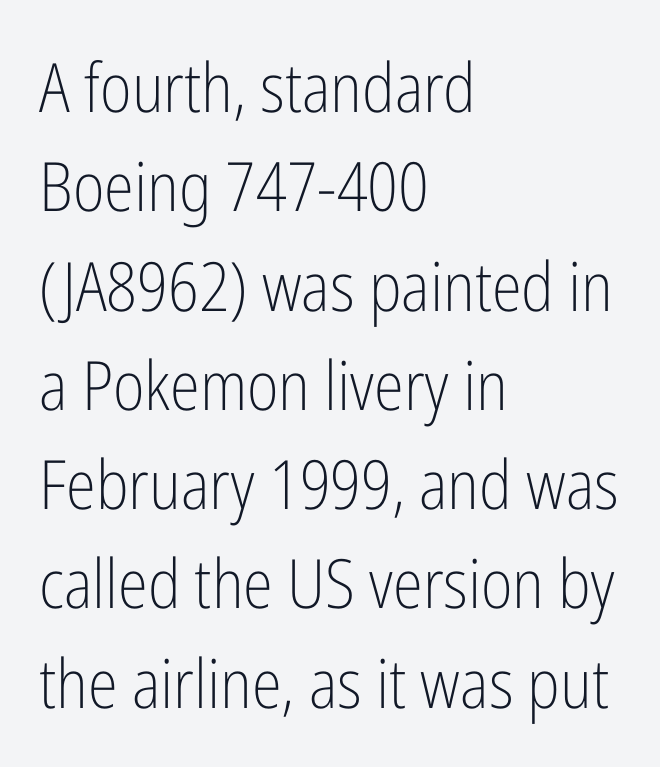
The lettering holds an erect, upright posture throughout. The typesetting does not lean heavy: it is not bold. Unlike a traditional serif, this face leaves its strokes unadorned. Glance below the letters and you will spot only blank space. In terms of letterspacing, this is plain default setting. The line-height multiplier appears to be the usual default.
